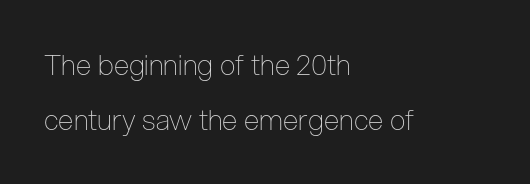
The image shows 28 px thin, condensed sans-serif type, upright; set left-aligned, loose line spacing (1.95x), normal letter spacing, not underlined; low stroke contrast and a medium x-height.
